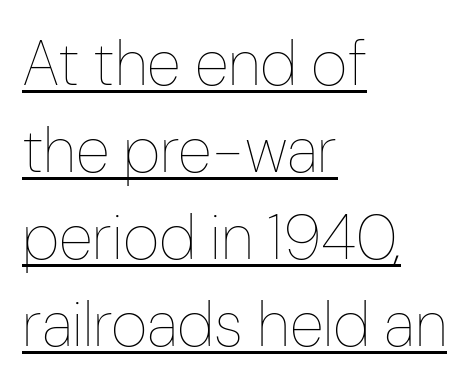
The image shows 63 px thin, condensed type, upright; set left-aligned, normal line spacing (1.38x), normal letter spacing, underlined; low stroke contrast and a medium x-height.
